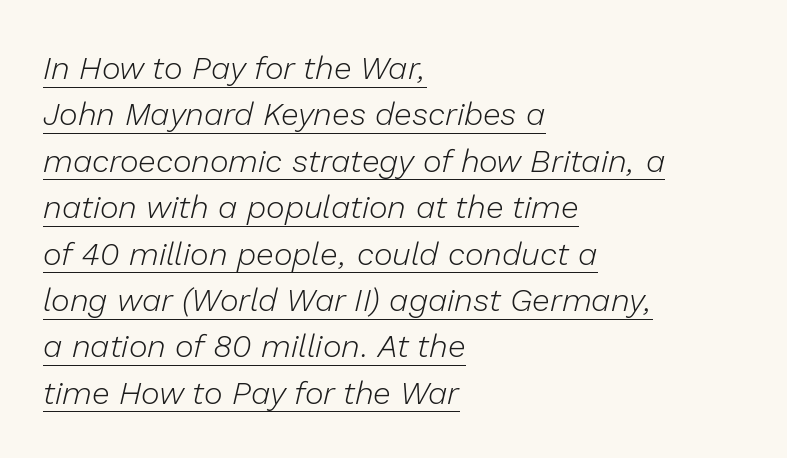
The image shows 32 px light type, italic (leaning right); set left-aligned, normal line spacing (1.45x), normal letter spacing, underlined; low stroke contrast and a medium x-height.
